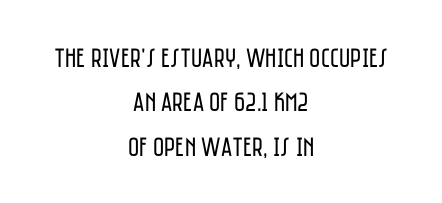
{"italic": "no", "bold": "no", "underline": "no", "align": "center", "line_spacing": "normal", "line_spacing_ratio": 1.64, "letter_spacing": "normal", "letter_spacing_em": 0.0, "glyph_px": 27}
